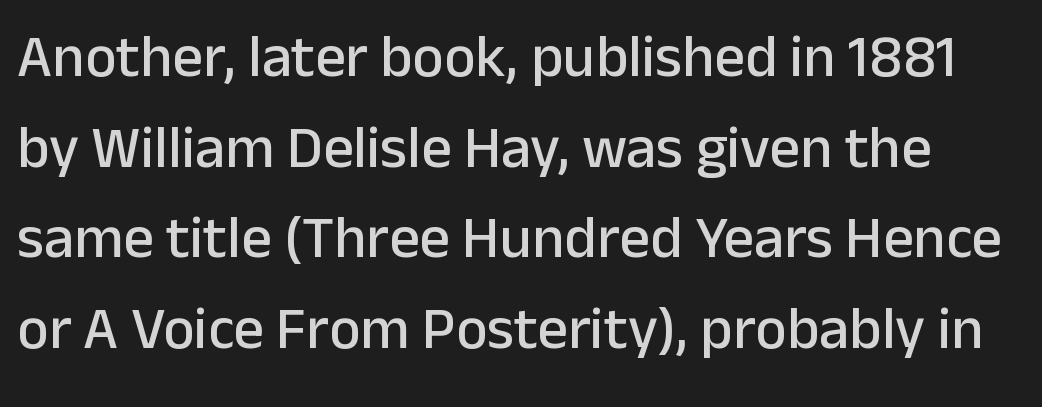
Each row of text sits above clean, open space. The passage shown is typed in a proportional face where columns would drift. The type is set solid horizontally, with unmodified tracking. These lines were composed using upright roman letters. How would I describe the line gaps? Plain and ordinary. Is this a sans? Yes — the strokes have no serifs.
